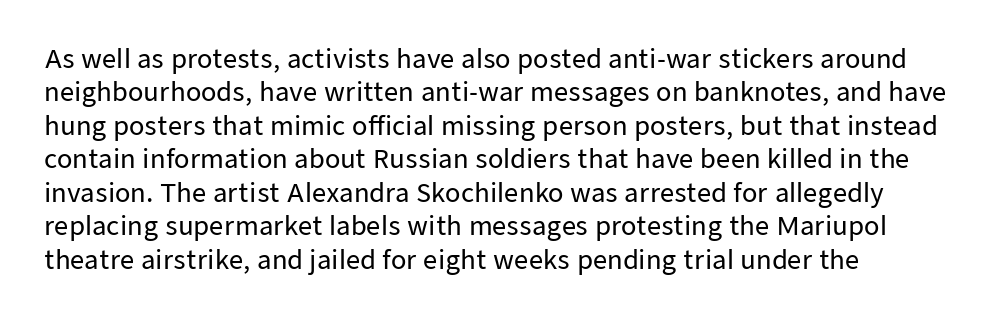
The image shows 25 px text type, upright; set left-aligned, normal line spacing (1.34x), normal letter spacing, not underlined.
